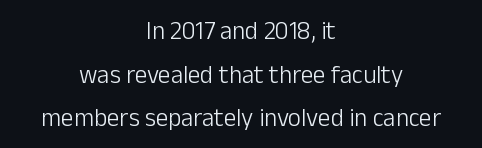
Q: Is the text bold? A: No.
Q: Is the text italic (slanted)? A: No, it is upright.
Q: Is the text underlined? A: No.
Q: How is the paragraph aligned? A: Centered.
Q: Is the spacing between letters normal or unusually wide? A: Normal.
